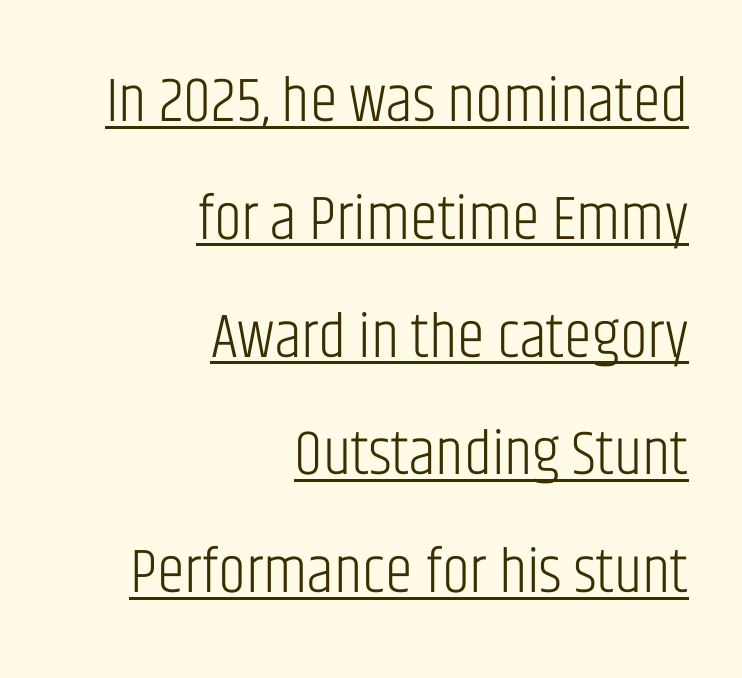
The image shows 63 px light, condensed sans-serif type, upright; set right-aligned, line spacing 1.87x, normal letter spacing, underlined; low stroke contrast and a large x-height.
